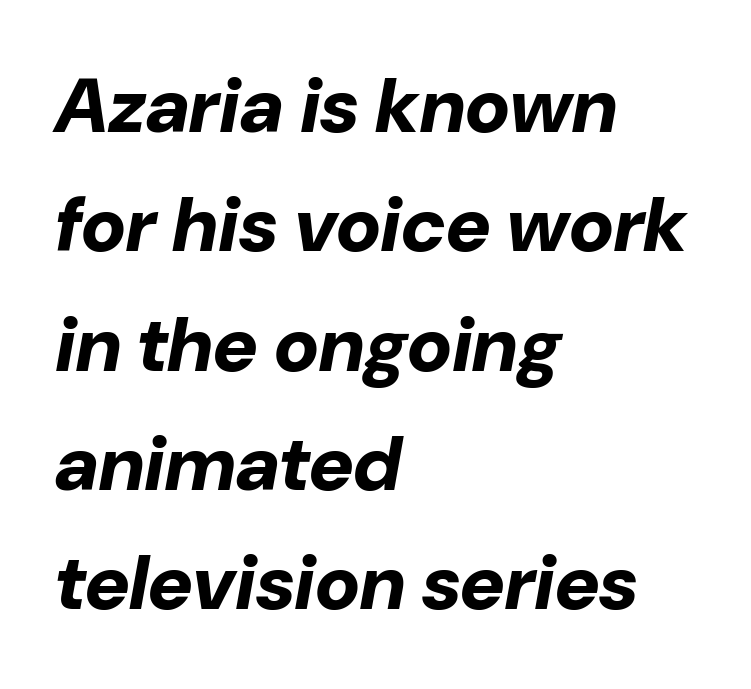
Q: Is the text bold? A: Yes.
Q: Is the text italic (slanted)? A: Yes, it leans right by about 10 degrees.
Q: Is the text underlined? A: No.
Q: How is the paragraph aligned? A: Left-aligned.
Q: Is the spacing between letters normal or unusually wide? A: Normal.
Q: Is the spacing between lines tight, normal or loose? A: Normal.
Q: Width (condensed, normal, or wide)? A: Normal.
Q: Stroke contrast? A: Low.
Q: x-height? A: Medium.
Q: Monospaced? A: No.
